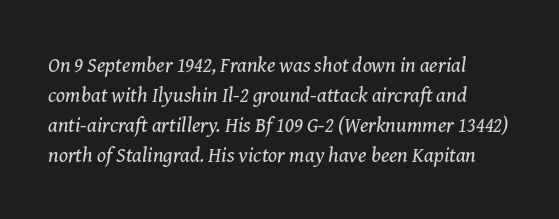
The image shows 21 px text type, italic (leaning right); set normal line spacing (1.43x), normal letter spacing, not underlined.
